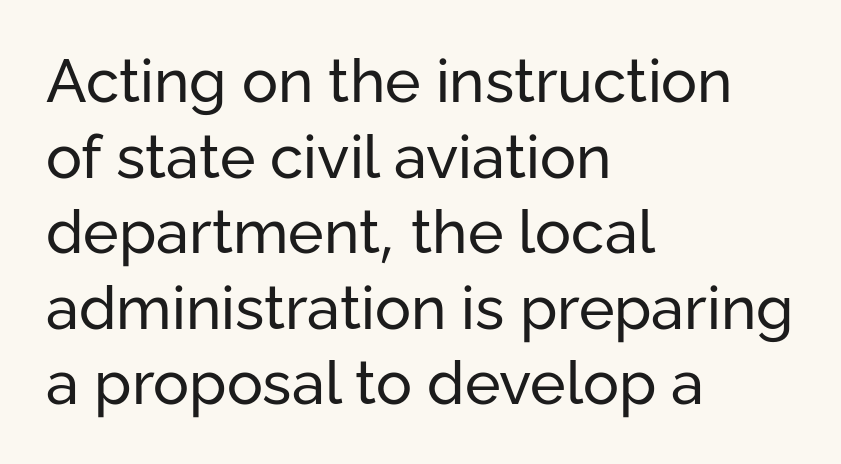
The image shows 60 px regular-weight sans-serif type, upright; set left-aligned, normal line spacing (1.26x), normal letter spacing, not underlined; low stroke contrast and a medium x-height.
